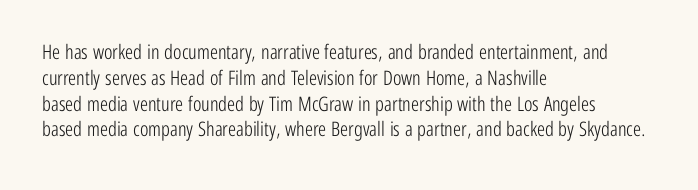
The image shows 20 px text type, upright; set left-aligned, normal line spacing (1.29x), normal letter spacing, not underlined.
